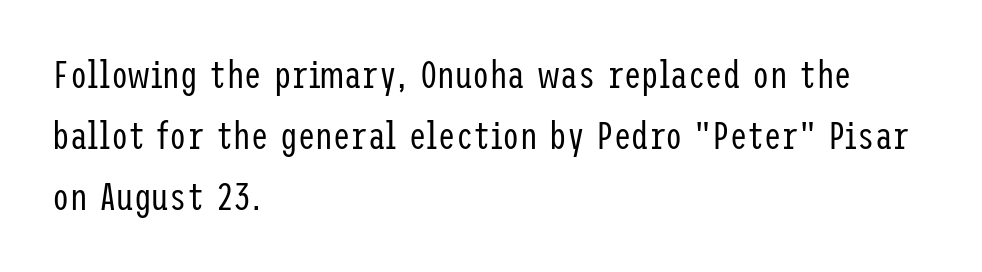
Q: Is the text bold? A: No.
Q: Is the text italic (slanted)? A: No, it is upright.
Q: Is the typeface a serif or a sans-serif typeface? A: Sans-serif.
Q: Is the text underlined? A: No.
Q: How is the paragraph aligned? A: Left-aligned.
Q: Is the spacing between letters normal or unusually wide? A: Normal.
Q: Is the spacing between lines tight, normal or loose? A: Normal.
Q: Width (condensed, normal, or wide)? A: Condensed.
Q: Stroke contrast? A: Low.
Q: x-height? A: Medium.
